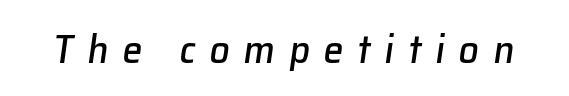
Q: Is the text italic (slanted)? A: Yes, it leans right by about 8 degrees.
Q: Is the text underlined? A: No.
Q: Is the spacing between letters normal or unusually wide? A: Unusually wide.
Q: Width (condensed, normal, or wide)? A: Normal.
Q: Stroke contrast? A: Low.
Q: x-height? A: Medium.
Q: Monospaced? A: No.
